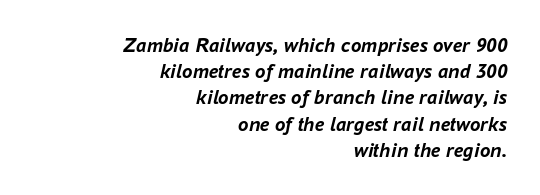
The image shows 21 px bold type, italic (leaning right); set right-aligned, normal line spacing (1.25x), normal letter spacing, not underlined.
